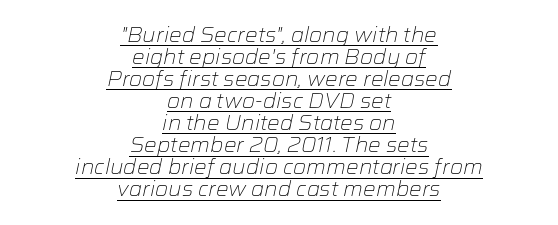
Q: Is the text bold? A: No.
Q: Is the text italic (slanted)? A: Yes, it leans right by about 12 degrees.
Q: Is the text underlined? A: Yes.
Q: How is the paragraph aligned? A: Centered.
Q: Is the spacing between letters normal or unusually wide? A: Normal.
Q: Is the spacing between lines tight, normal or loose? A: Tight.
